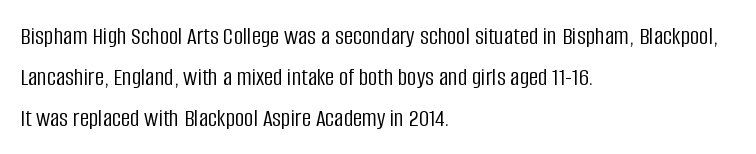
{"italic": "no", "bold": "no", "underline": "no", "align": "left", "line_spacing": "normal", "line_spacing_ratio": 1.57, "letter_spacing": "normal", "letter_spacing_em": 0.0, "glyph_px": 26}
